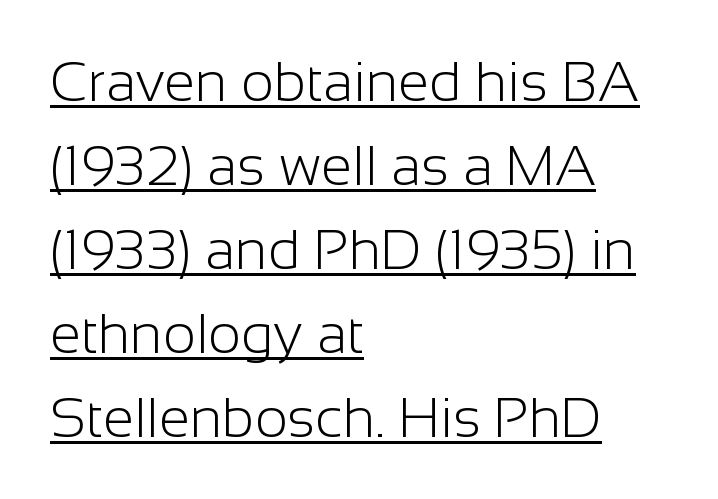
{"serif": "no", "italic": "no", "bold": "no", "weight": "light", "width": "normal", "stroke_contrast": "low", "x_height": "medium", "monospaced": "no", "underline": "yes", "align": "left", "line_spacing": "normal", "line_spacing_ratio": 1.5, "letter_spacing": "normal", "letter_spacing_em": 0.0, "glyph_px": 56}
